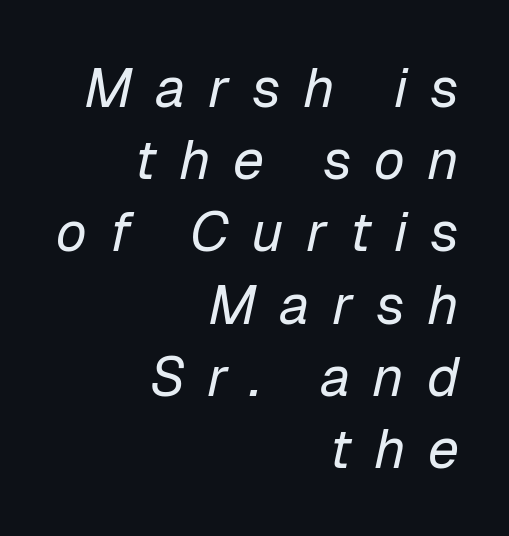
Q: Is the text bold? A: No.
Q: Is the text italic (slanted)? A: Yes, it leans right by about 12 degrees.
Q: Is the text underlined? A: No.
Q: How is the paragraph aligned? A: Right-aligned.
Q: Is the spacing between letters normal or unusually wide? A: Unusually wide.
Q: Is the spacing between lines tight, normal or loose? A: Normal.
Q: Width (condensed, normal, or wide)? A: Normal.
Q: Stroke contrast? A: Low.
Q: x-height? A: Medium.
Q: Monospaced? A: No.
